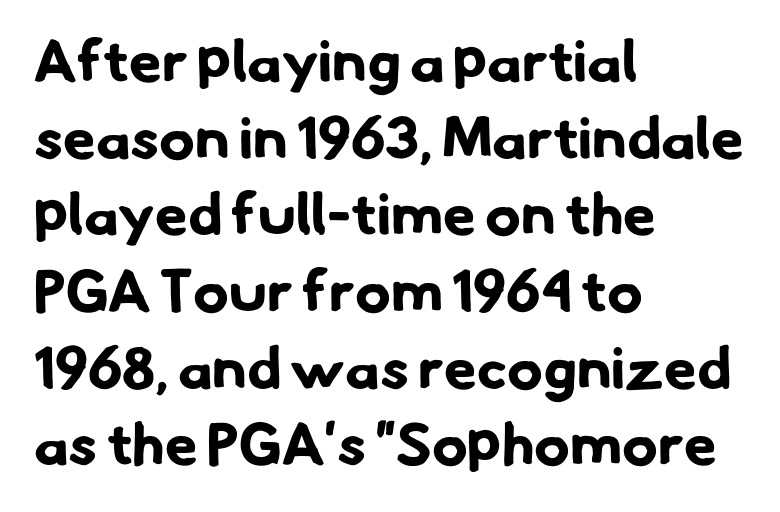
Q: Is the text bold? A: Yes.
Q: Is the typeface a serif or a sans-serif typeface? A: Sans-serif.
Q: Is the text underlined? A: No.
Q: How is the paragraph aligned? A: Left-aligned.
Q: Is the spacing between letters normal or unusually wide? A: Normal.
Q: Is the spacing between lines tight, normal or loose? A: Normal.
Q: Width (condensed, normal, or wide)? A: Normal.
Q: Stroke contrast? A: Low.
Q: x-height? A: Small.
Q: Monospaced? A: No.
